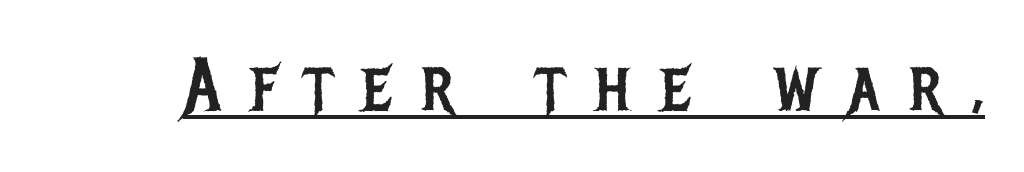
The image shows 74 px regular-weight, condensed sans-serif type, upright; set unusually wide letter spacing (+0.41 em), underlined; low stroke contrast and a large x-height.
